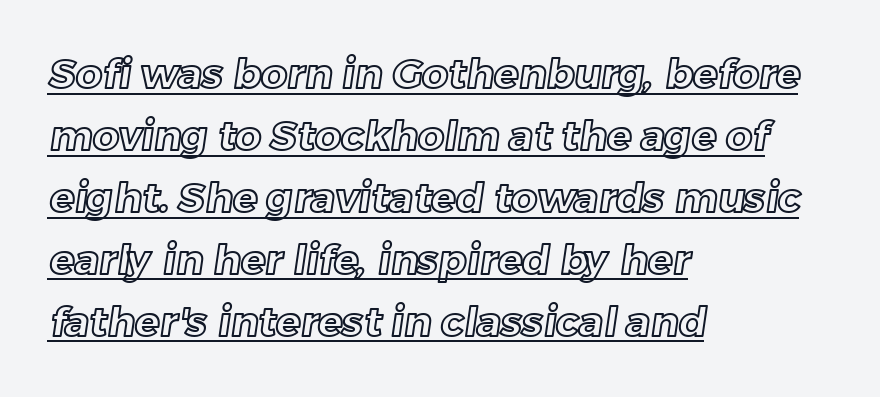
{"width": "normal", "x_height": "medium", "monospaced": "no", "underline": "yes", "align": "left", "line_spacing": "normal", "line_spacing_ratio": 1.51, "letter_spacing": "normal", "letter_spacing_em": 0.0, "glyph_px": 41}
